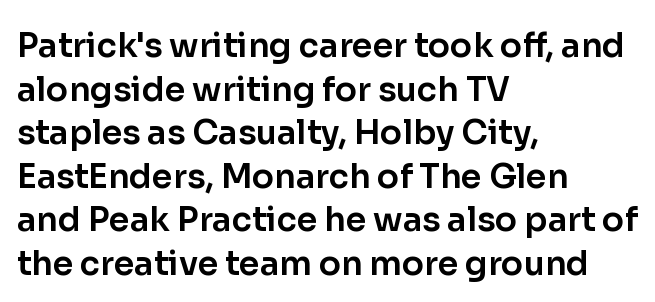
The passage shown is typed in a proportional face where columns would drift. Evenly set lines give the paragraph a standard silhouette. Where is the straight margin? On the left. This rendering features lettering with no underline. Posture: straight, roman, zero tilt.
